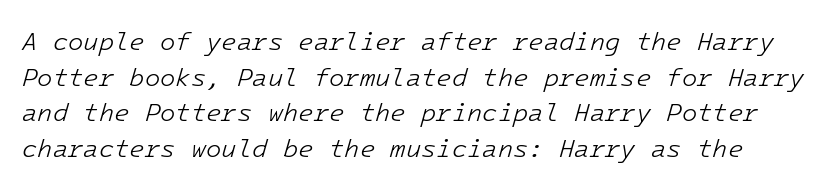
Q: Is the text bold? A: No.
Q: Is the text italic (slanted)? A: Yes, it leans right by about 16 degrees.
Q: Is the text underlined? A: No.
Q: Is the spacing between letters normal or unusually wide? A: Normal.
Q: Is the spacing between lines tight, normal or loose? A: Normal.
